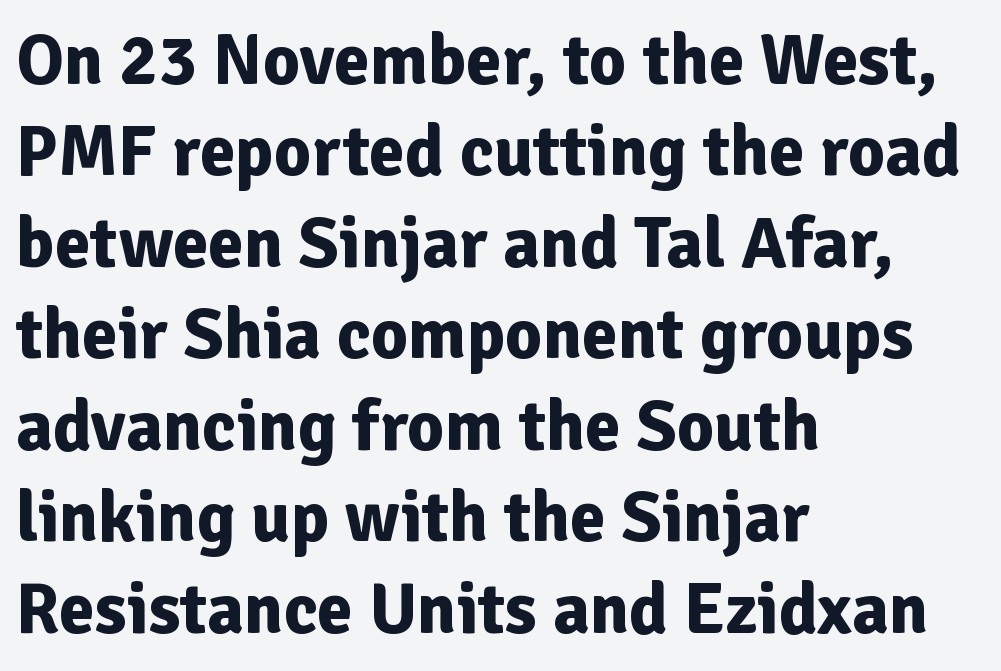
Every letter is thick-stroked: bold, no question. Is this a fixed-width face? No — the glyphs have proportional, varying widths. Vertical spacing — default. These lines keep a tight, regular rhythm from letter to letter.
